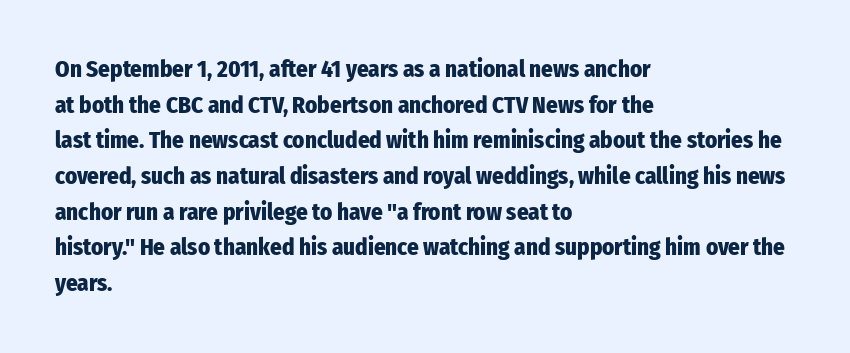
Is the block centered? No — it sits flush against the left margin. A full-strength bold gives these letters their thick strokes. The zone under the glyphs is completely vacant. This sample uses an upright cut, with every glyph sitting square on the baseline. The passage shown has conventional tracking throughout. The line-height multiplier appears to be the usual default.
